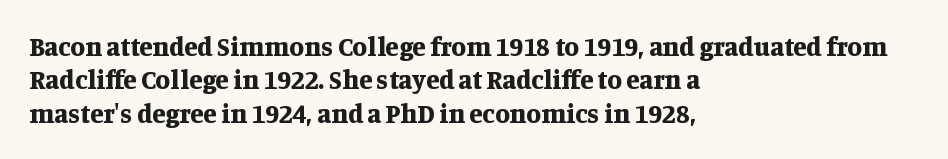
There is no visible air inserted between adjacent glyphs. Compared with a centered layout, this one pins lines to the left instead. The strokes are fattened all the way to bold. A typesetter would mark this as roman, not italic. The words here are not underlined.
